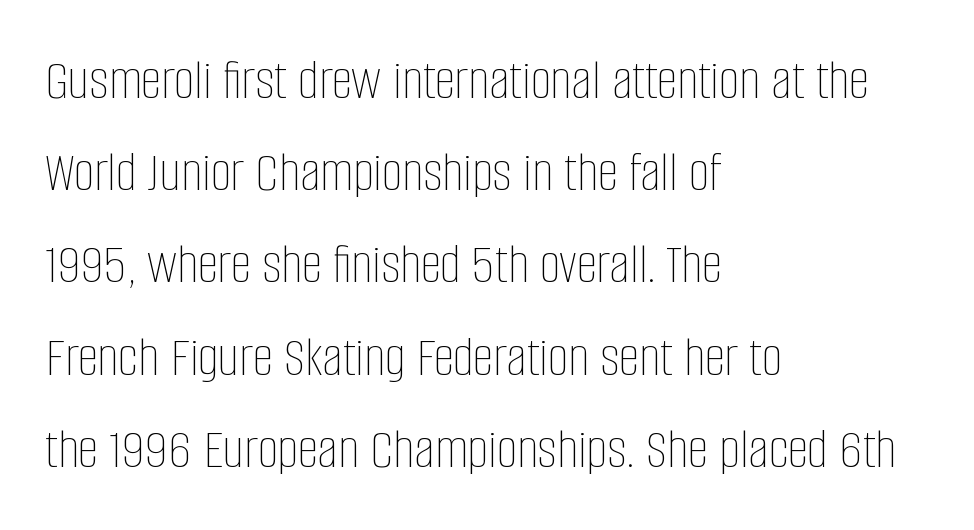
The image shows 58 px thin, condensed type, upright; set left-aligned, normal line spacing (1.59x), normal letter spacing, not underlined; low stroke contrast and a large x-height.
